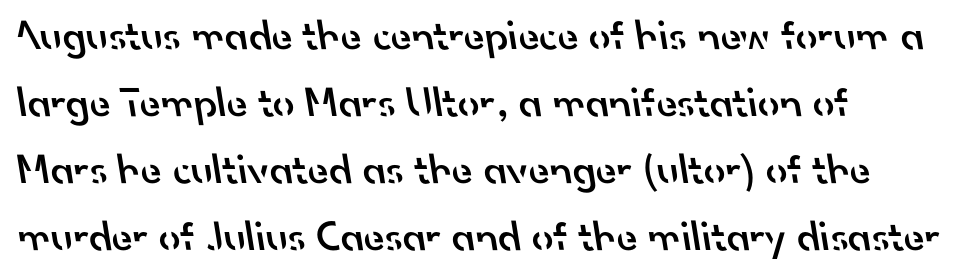
This sample keeps an unexceptional amount of space between lines. Is this a fixed-width face? No — the glyphs have proportional, varying widths. Letters rest on an invisible, unmarked baseline. Typographically, this falls in the sans-serif category. Notice the strokes are somewhat thickened but not fully heavy: this is a semibold. The lines in this sample share a left origin and differ only in where they stop.
